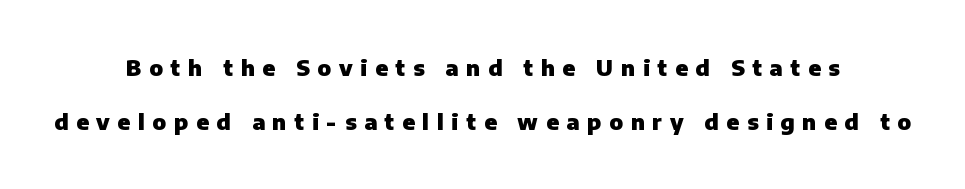
The image shows 22 px bold type, upright; set centered, loose line spacing (2.46x), unusually wide letter spacing (+0.35 em), not underlined.
